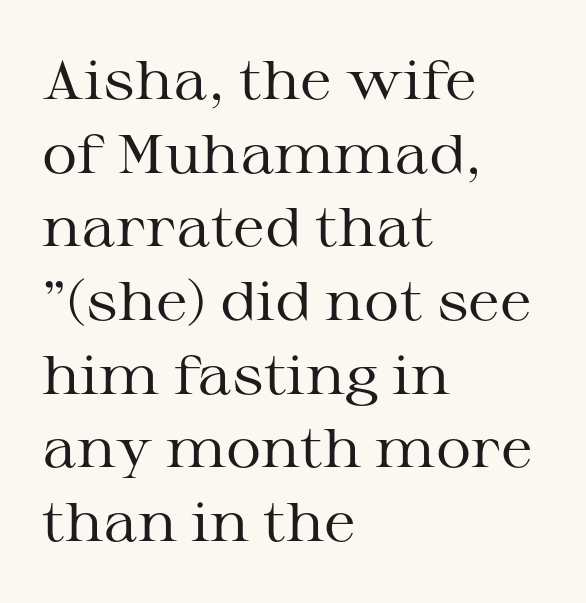
{"serif": "yes", "italic": "no", "bold": "no", "weight": "regular", "width": "wide", "stroke_contrast": "medium", "x_height": "medium", "monospaced": "no", "underline": "no", "align": "left", "line_spacing": "normal", "line_spacing_ratio": 1.34, "letter_spacing": "normal", "letter_spacing_em": 0.0, "glyph_px": 55}
